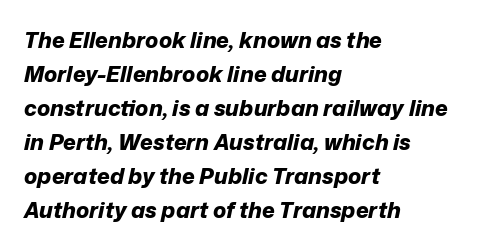
The image shows 22 px bold type, italic (leaning right); set left-aligned, normal line spacing (1.55x), normal letter spacing, not underlined.
